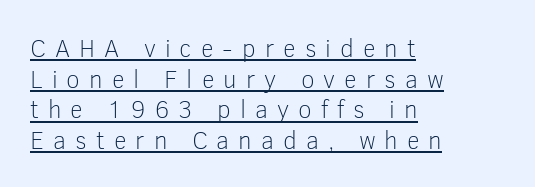
Display-style spreading of the glyphs; the letterfit is very open. Casual observation: everything's shoved over to the left. Designer's note — italics off, roman on. The rendering uses the underline text-decoration. Weight: in the light-to-regular range.
